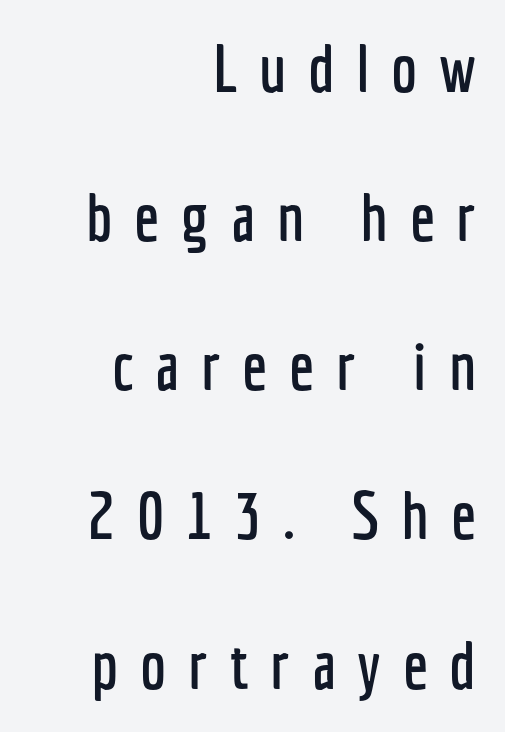
The line-height multiplier appears high, well above default. Varying glyph widths throughout — classic text-font behaviour. The typeface chosen for these lines omits serifs. Underline: absent. If you drew a ruler down the right edge, every line would touch it. Vertical strokes here are truly vertical.
